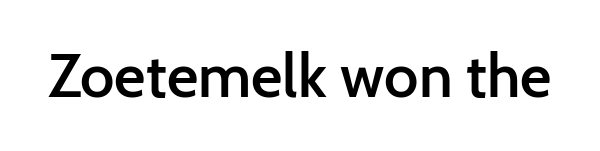
{"serif": "no", "italic": "no", "bold": "semi", "weight": "semibold", "width": "normal", "stroke_contrast": "low", "x_height": "medium", "monospaced": "no", "underline": "no", "letter_spacing": "normal", "letter_spacing_em": 0.0, "glyph_px": 61}
